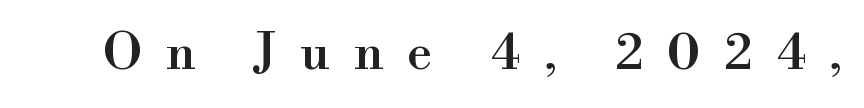
A typesetter would label this face a serif. There is plenty of visible air inserted between adjacent glyphs. Descenders are the only things crossing below the line. Do the characters align in a grid? No, the font is proportional. Does the lettering tilt? It doesn't — this is upright.
